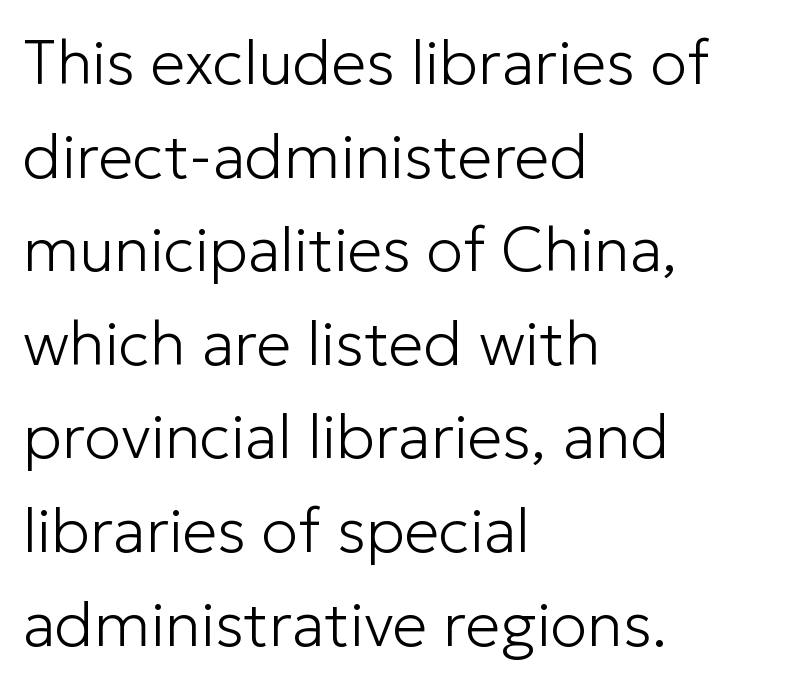
Line beginnings align vertically; line endings do not. Think of a printed novel: that variable character pitch is what you see here. Underline: absent. A typesetter would mark this as roman, not italic. This sample uses a sans-serif face.
